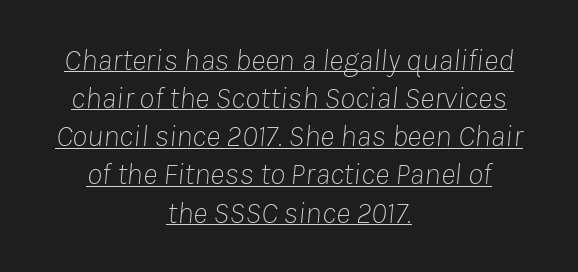
Looking at the ascenders, they clearly lean. The font sits on the lighter half of the weight spectrum, regular included. The face used here is proportionally spaced, like ordinary book or web type. Descenders here cross a horizontal rule under the line. Does extra space separate the letters? No, they use regular spacing.
